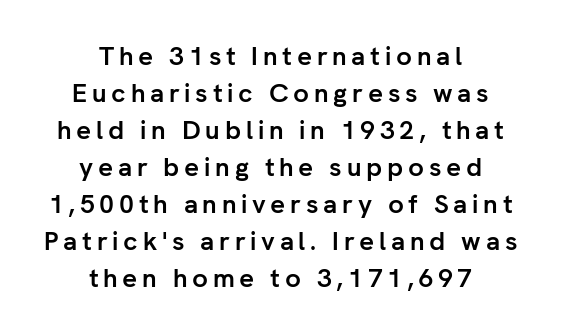
{"italic": "no", "bold": "yes", "underline": "no", "align": "center", "line_spacing": "normal", "line_spacing_ratio": 1.42, "glyph_px": 26}
